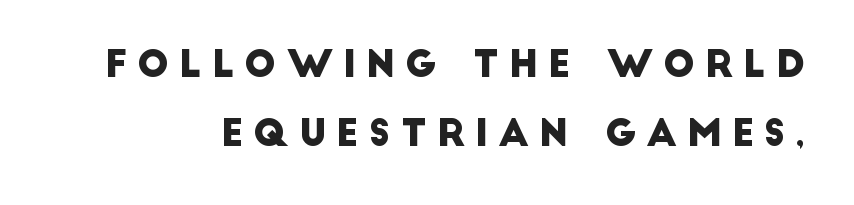
The image shows 37 px sans-serif type; set line spacing 1.86x, unusually wide letter spacing (+0.27 em), not underlined; low stroke contrast and a large x-height.
